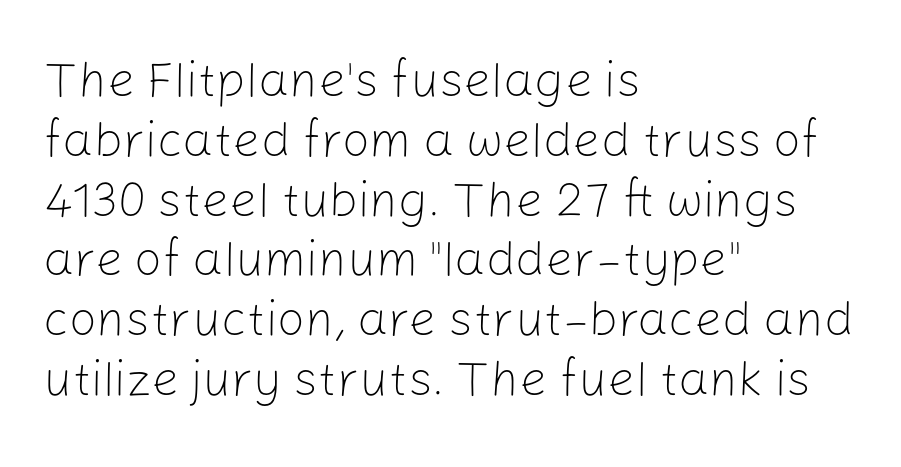
This sample is left-justified, so line endings fall wherever the words run out. Unlike italic type, these characters show no tilt at all. Here the glyphs are tracked normally, forming tight word shapes. A typesetter would call this proportional, since set widths differ per character. You can tell from the bare stems that sans-serif type was used. Just letters on the line, the space beneath them empty.
